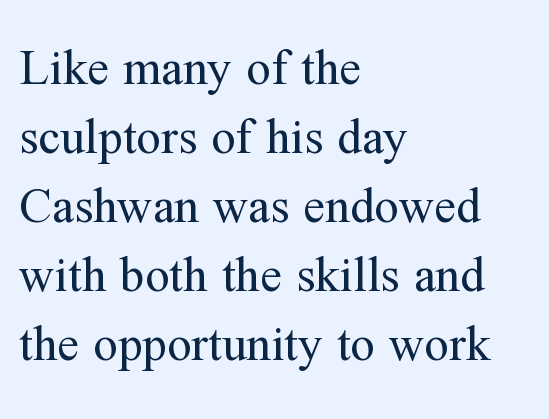
Normally led — the rows are evenly, conventionally spaced. Heaviness? Minimal to ordinary, like unemphasized prose. The letters stand upright; this is a roman face. A bare baseline throughout the passage. Small tapered or slab feet sit at the stroke ends, so this counts as serif.
